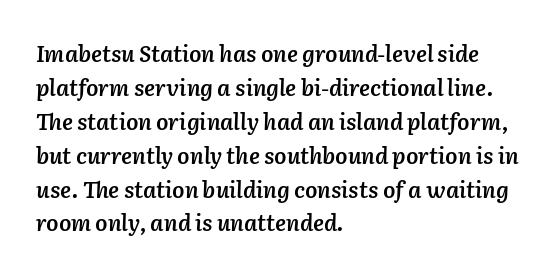
The whole block is typeset with a tilt. Underline: absent. The letters sit at their default tracking, neither squeezed nor spread. A bit beefed up — I'd call it semibold rather than bold. Layout note: lines flush left.
